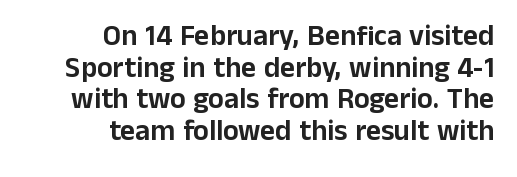
{"serif": "no", "italic": "no", "width": "normal", "stroke_contrast": "low", "x_height": "medium", "monospaced": "no", "underline": "no", "align": "right", "line_spacing": "tight", "line_spacing_ratio": 1.09, "letter_spacing": "normal", "letter_spacing_em": 0.0, "glyph_px": 29}
